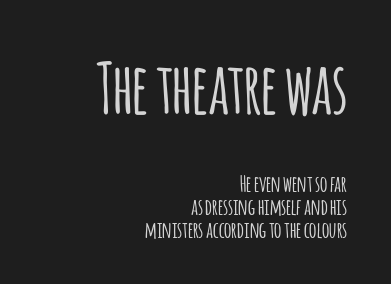
Q: Is the text italic (slanted)? A: No, it is upright.
Q: Is the typeface a serif or a sans-serif typeface? A: Sans-serif.
Q: Is the text underlined? A: No.
Q: How is the paragraph aligned? A: Right-aligned.
Q: Is the spacing between letters normal or unusually wide? A: Normal.
Q: Is the spacing between lines tight, normal or loose? A: Tight.
Q: Which block of text is set in a larger size, the first (top) or the second (bottom)? A: The first (top) one.
Q: Width (condensed, normal, or wide)? A: Condensed.
Q: Stroke contrast? A: Low.
Q: x-height? A: Large.
Q: Monospaced? A: No.
